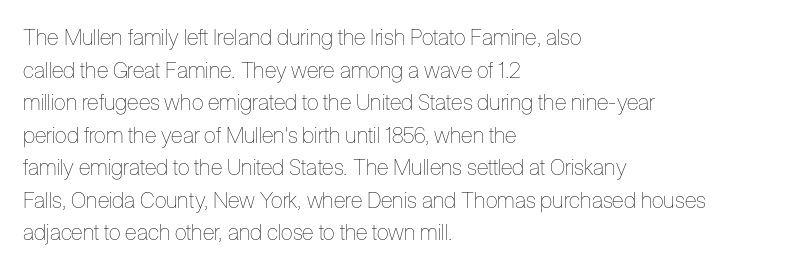
{"italic": "no", "bold": "no", "underline": "no", "align": "left", "line_spacing": "normal", "line_spacing_ratio": 1.48, "letter_spacing": "normal", "letter_spacing_em": 0.0, "glyph_px": 22}
